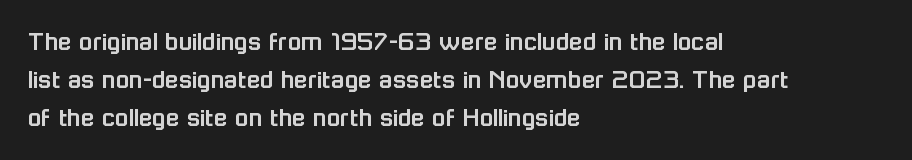
Q: Is the text italic (slanted)? A: No, it is upright.
Q: Is the typeface a serif or a sans-serif typeface? A: Sans-serif.
Q: Is the text underlined? A: No.
Q: How is the paragraph aligned? A: Left-aligned.
Q: Is the spacing between letters normal or unusually wide? A: Normal.
Q: Is the spacing between lines tight, normal or loose? A: Normal.
Q: Width (condensed, normal, or wide)? A: Normal.
Q: Stroke contrast? A: Low.
Q: x-height? A: Medium.
Q: Monospaced? A: No.
